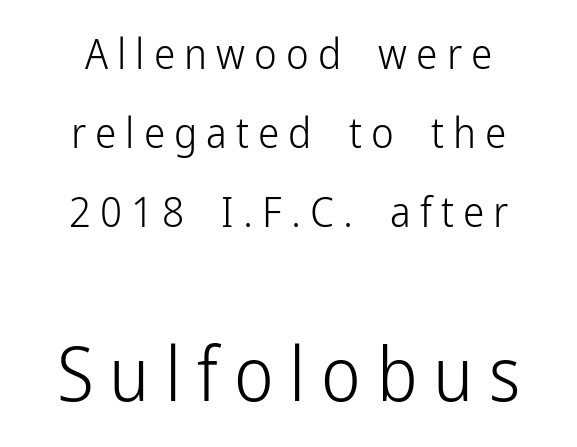
The image shows 75 px light, condensed sans-serif type, upright; set centered, line spacing 1.84x, unusually wide letter spacing (+0.21 em), not underlined; the second (bottom) block is 1.74x larger; low stroke contrast and a medium x-height.
